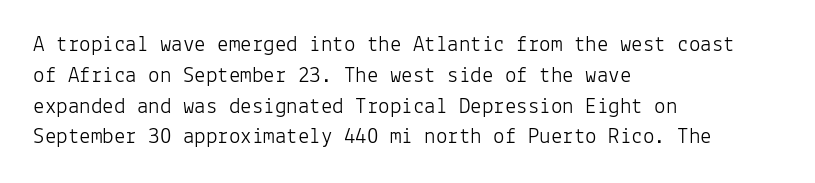
{"italic": "no", "bold": "no", "underline": "no", "align": "left", "line_spacing": "normal", "line_spacing_ratio": 1.34, "letter_spacing": "normal", "letter_spacing_em": 0.0, "glyph_px": 23}
